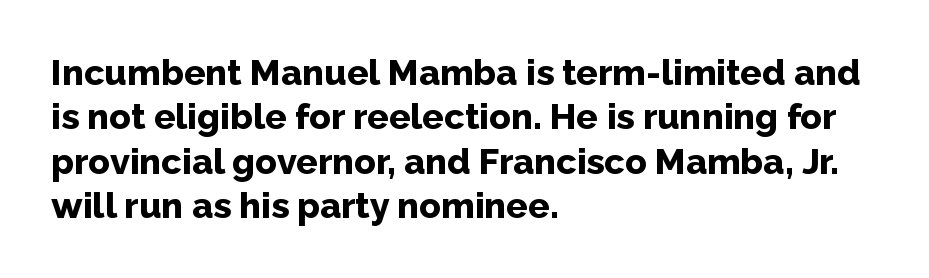
Posture: straight, roman, zero tilt. The strip under each line holds only bare page. The face used here is proportionally spaced, like ordinary book or web type. How are the letters spaced? Ordinarily, with no added tracking. Examine the stroke ends and you'll find no serifs. This sample is left-justified, so line endings fall wherever the words run out.
